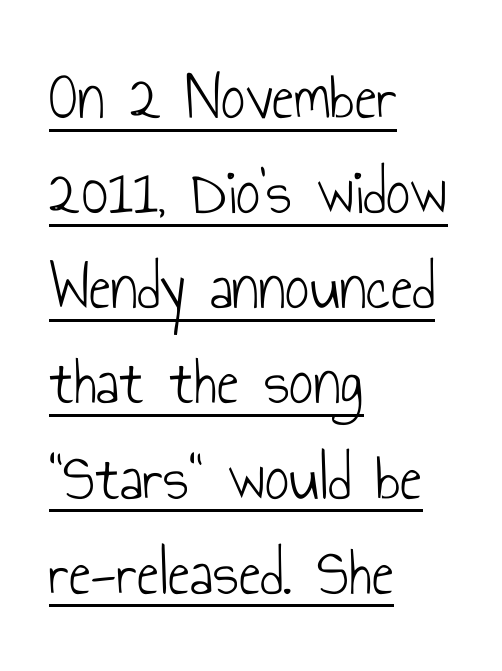
The image shows 67 px light, condensed sans-serif type, upright; set left-aligned, normal line spacing (1.42x), normal letter spacing, underlined; low stroke contrast and a small x-height.
